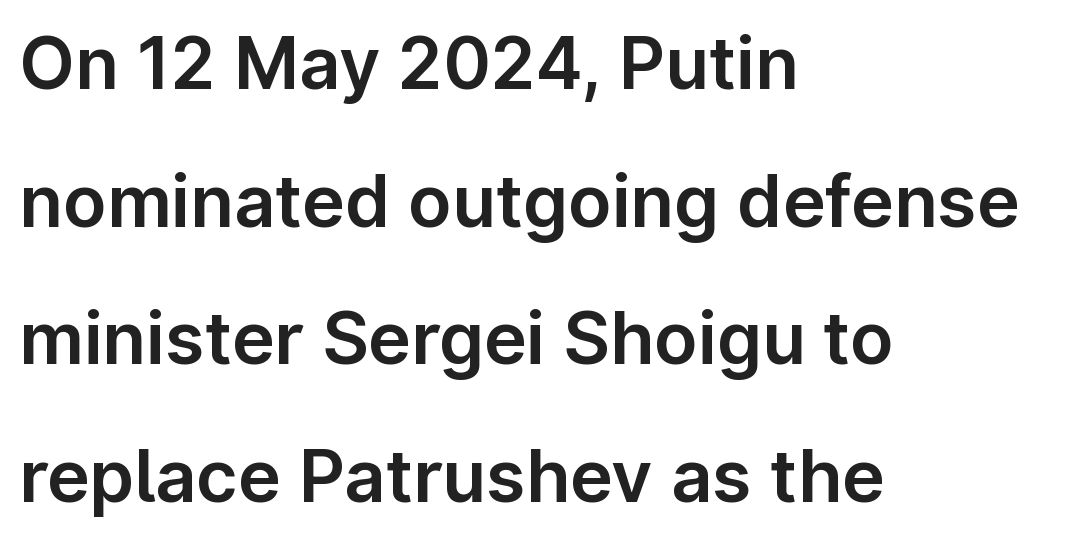
The string is rendered with underlining switched off. This rendering leaves character spacing at its baseline value. Do the letters lean? They stand straight. Honestly, the rows look like they've been pulled way apart.
